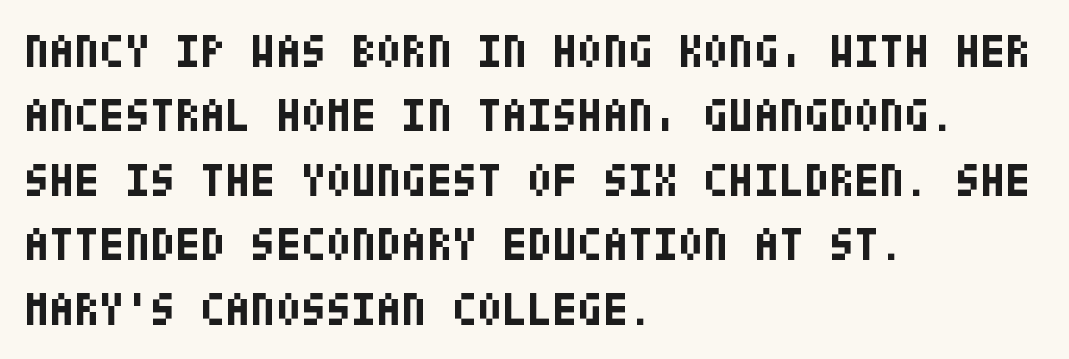
The image shows 46 px bold, condensed sans-serif type, upright; set left-aligned, normal line spacing (1.4x), normal letter spacing, not underlined; low stroke contrast and a large x-height.
